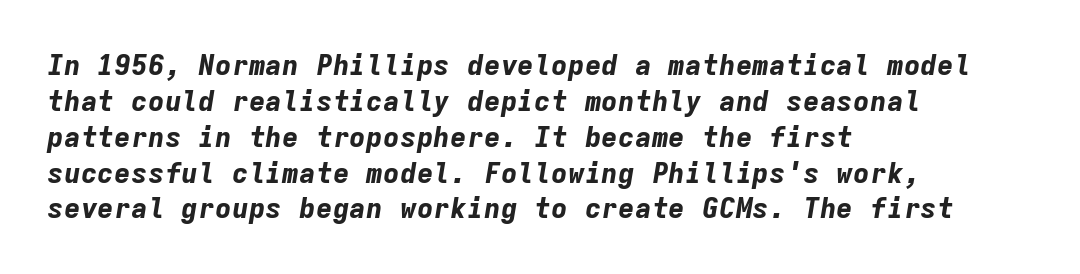
{"italic": "yes", "lean": "right", "slant_degrees": 9, "bold": "yes", "weight": "bold", "width": "normal", "stroke_contrast": "low", "x_height": "medium", "monospaced": "yes", "underline": "no", "align": "left", "line_spacing": "normal", "line_spacing_ratio": 1.28, "letter_spacing": "normal", "letter_spacing_em": 0.0, "glyph_px": 28}
